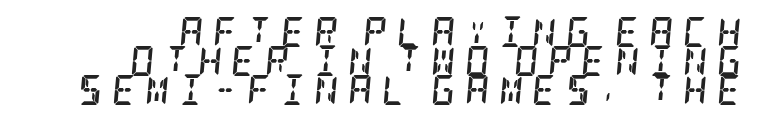
Q: Is the text bold? A: Yes.
Q: Is the text italic (slanted)? A: Yes, it leans right by about 5 degrees.
Q: Is the typeface a serif or a sans-serif typeface? A: Serif.
Q: Is the text underlined? A: No.
Q: How is the paragraph aligned? A: Right-aligned.
Q: Is the spacing between letters normal or unusually wide? A: Unusually wide.
Q: Is the spacing between lines tight, normal or loose? A: Tight.
Q: Width (condensed, normal, or wide)? A: Condensed.
Q: Stroke contrast? A: Low.
Q: x-height? A: Large.
